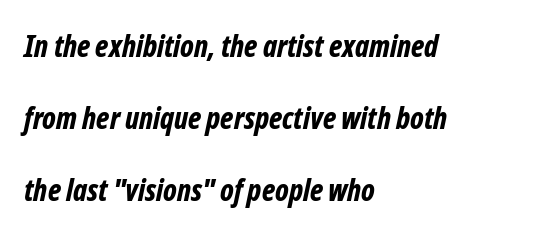
This rendering leaves character spacing at its baseline value. A typesetter would call this proportional, since set widths differ per character. Clear beneath every line of the passage. In terms of posture, this sample is oblique.
